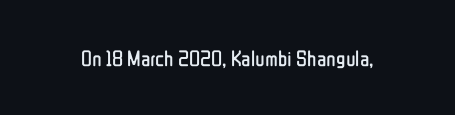
{"italic": "no", "bold": "no", "underline": "no", "letter_spacing": "normal", "letter_spacing_em": 0.0, "glyph_px": 22}
